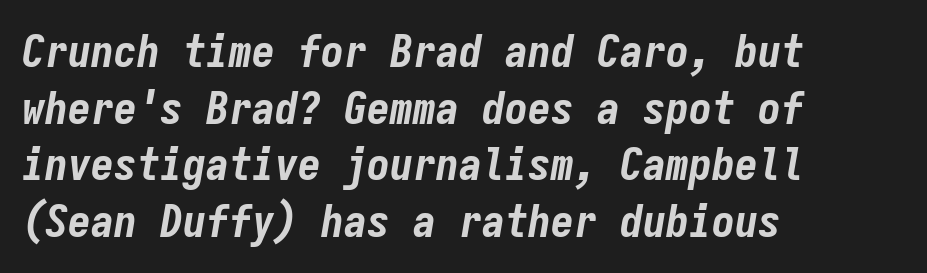
The passage is arranged the way most books set body copy — flush left. A typesetter would call this monospace, since all characters share one set width. Observe the ordinary spacing: letters are neighbours, not strangers. No word sits above an underline.
